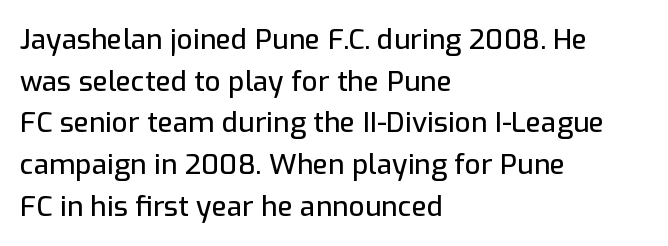
Do the letters lean? They stand straight. The space between consecutive lines is moderate. The letterforms sit shoulder to shoulder at normal distance. These lines are rendered in a variable-pitch font. Bare-footed words on every line.
